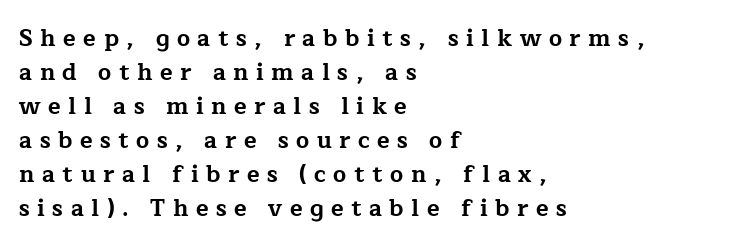
The image shows 23 px bold type, upright; set left-aligned, normal line spacing (1.48x), unusually wide letter spacing (+0.33 em), not underlined.
